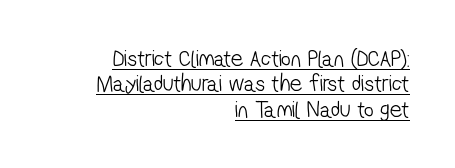
{"bold": "no", "underline": "yes", "align": "right", "line_spacing": "tight", "line_spacing_ratio": 1.06, "letter_spacing": "normal", "letter_spacing_em": 0.0, "glyph_px": 24}
